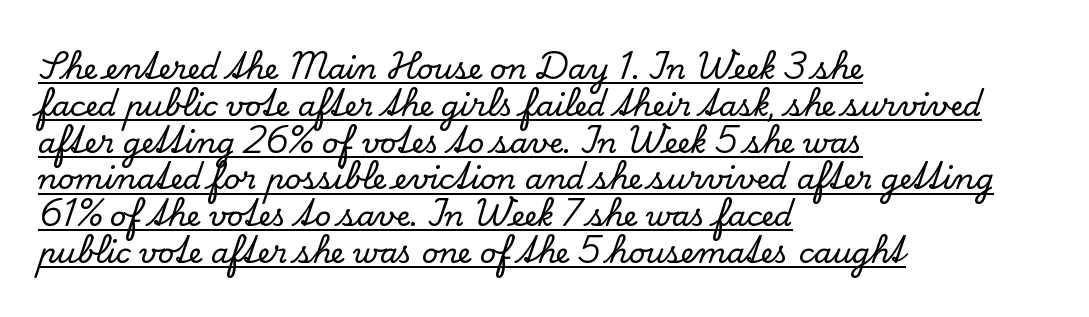
The image shows 29 px serif type; set left-aligned, normal line spacing (1.27x), normal letter spacing, underlined; low stroke contrast and a small x-height.
